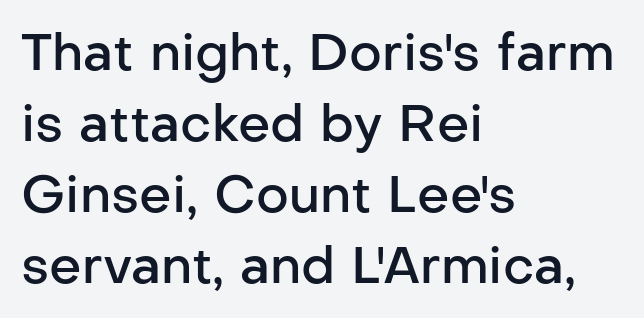
Typographic density is moderately raised because the face is semibold. Does the type have serifs? No, each stem ends abruptly. The vertical gap from one line to the next is medium. Plain, unruled lines of type. Proportional: the letters do not fall into vertical columns.
